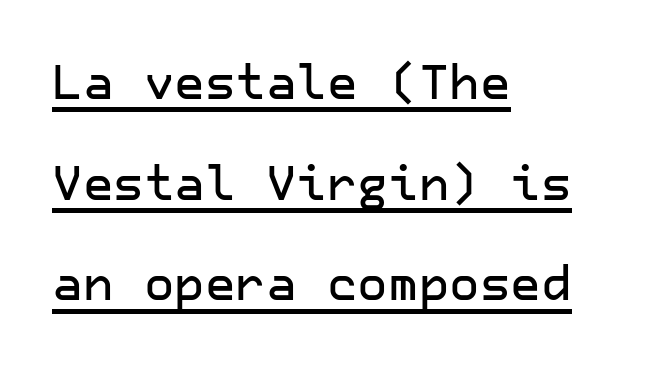
{"serif": "no", "italic": "no", "width": "normal", "stroke_contrast": "low", "x_height": "medium", "underline": "yes", "align": "left", "line_spacing": "loose", "line_spacing_ratio": 2.14, "letter_spacing": "normal", "letter_spacing_em": 0.0, "glyph_px": 47}
